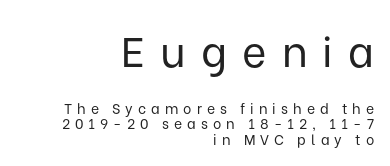
The image shows 42 px regular-weight sans-serif type, upright; set right-aligned, tight line spacing (1.12x), unusually wide letter spacing (+0.36 em), not underlined; the first (top) block is 3.0x larger; low stroke contrast and a medium x-height.
